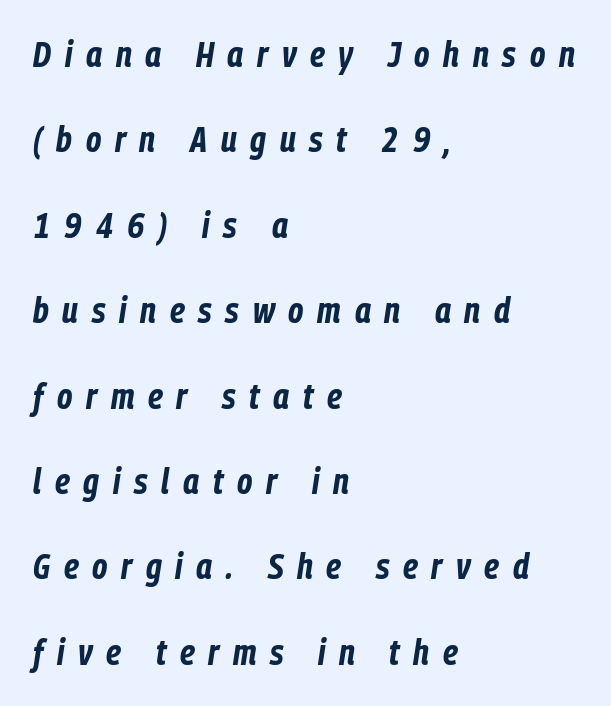
{"italic": "yes", "lean": "right", "slant_degrees": 9, "bold": "yes", "weight": "bold", "width": "condensed", "stroke_contrast": "low", "x_height": "medium", "monospaced": "no", "underline": "no", "align": "left", "line_spacing": "loose", "line_spacing_ratio": 2.44, "letter_spacing": "wide", "letter_spacing_em": 0.39, "glyph_px": 35}
